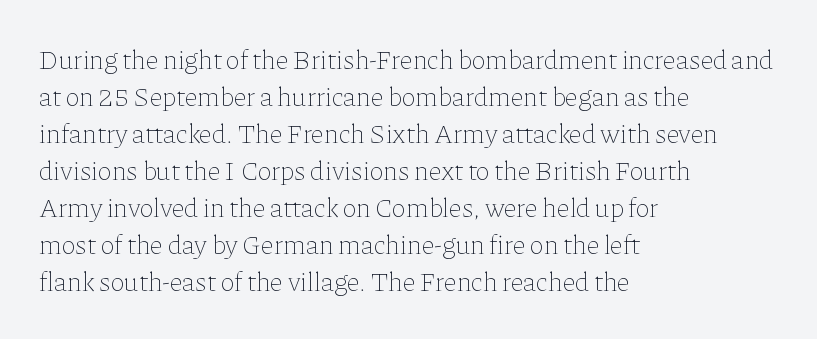
Reading down the block, your eye returns to a fixed left position each line. Tall strokes in this sample are plumb rather than angled. The rendering uses a moderate line-height, typical for paragraphs. This is not heavy type; no bold has been used. Any mark beneath the type? The region is blank. Each word holds together tightly as a unit, with standard inter-letter gaps.
